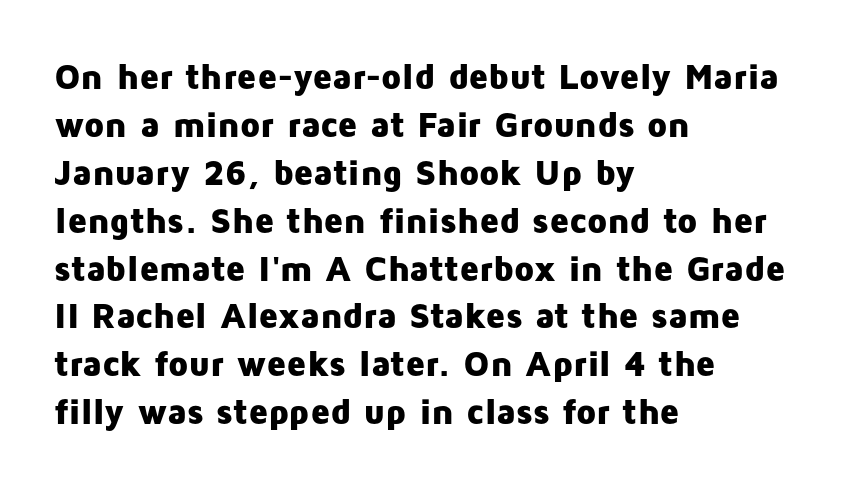
Is there any slant? The stems are plumb. These lines are rendered in a variable-pitch font. Teacher's note: observe the even left margin — that is flush-left alignment. A clean baseline with only descenders dipping below it.
